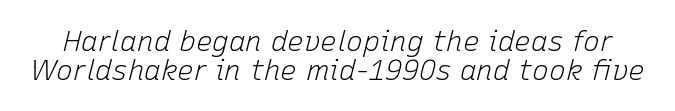
The image shows 28 px light type, italic (leaning right); set tight line spacing (1.03x), normal letter spacing, not underlined; low stroke contrast and a medium x-height.
